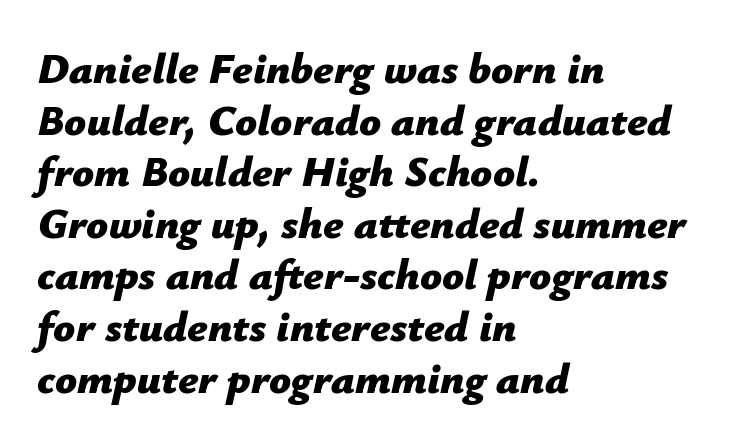
Q: Is the text bold? A: Yes.
Q: Is the text italic (slanted)? A: Yes, it leans right by about 12 degrees.
Q: Is the text underlined? A: No.
Q: How is the paragraph aligned? A: Left-aligned.
Q: Is the spacing between letters normal or unusually wide? A: Normal.
Q: Width (condensed, normal, or wide)? A: Normal.
Q: Stroke contrast? A: Low.
Q: x-height? A: Medium.
Q: Monospaced? A: No.
